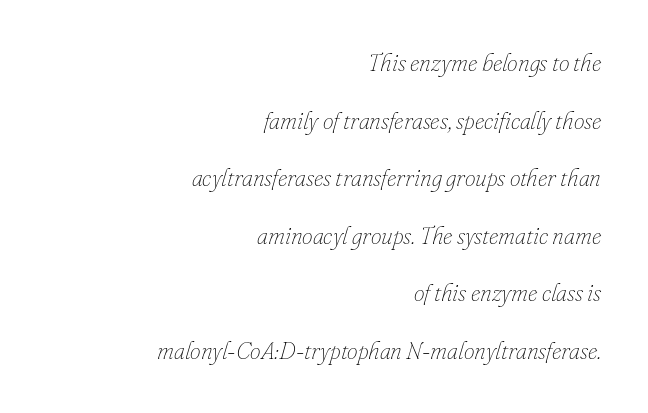
Q: Is the text bold? A: No.
Q: Is the text italic (slanted)? A: Yes, it leans right by about 16 degrees.
Q: Is the text underlined? A: No.
Q: How is the paragraph aligned? A: Right-aligned.
Q: Is the spacing between letters normal or unusually wide? A: Normal.
Q: Is the spacing between lines tight, normal or loose? A: Loose.
